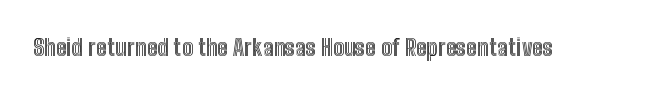
The image shows 23 px text type, upright; set normal letter spacing, not underlined.
